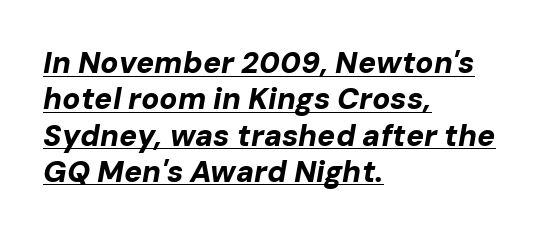
A baseline rule has been typeset under these characters. Notice how the passage keeps a crisp vertical edge on the left only. Slanted lettering throughout. Typesetter's note: full bold, strokes at maximum text heaviness.
